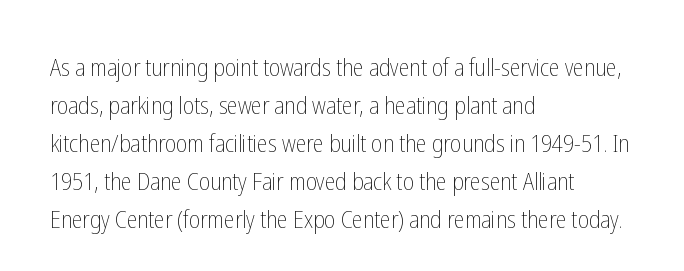
The image shows 24 px text type, upright; set left-aligned, normal line spacing (1.58x), normal letter spacing, not underlined.
